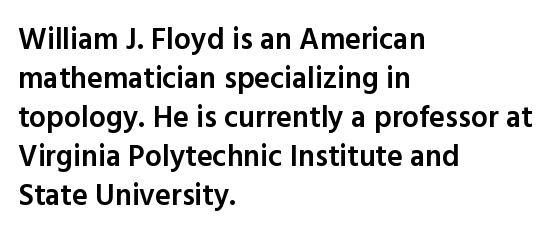
A clean baseline with only descenders dipping below it. Is this a fixed-width face? No — the glyphs have proportional, varying widths. The text was rendered using a sans face with plain stroke endings. Interline gaps are of average width in this sample.
